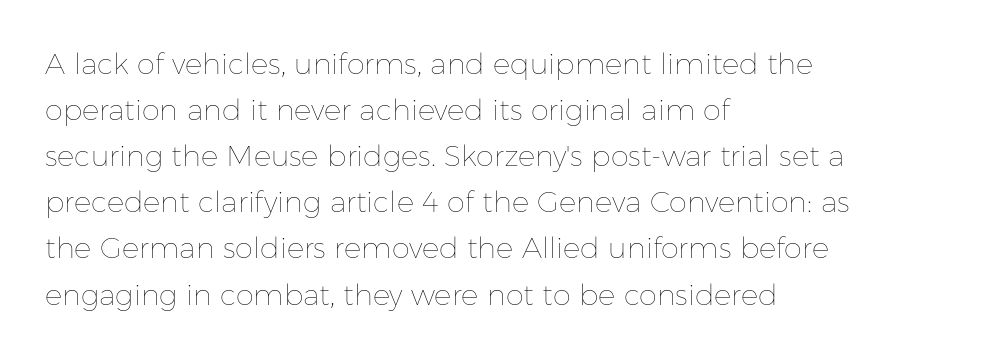
Short note: letters normally spaced. Honestly, there is no underline to notice here at all. Reading down the block, your eye returns to a fixed left position each line. Each letter keeps its own natural width here, so spacing adapts to shape.
